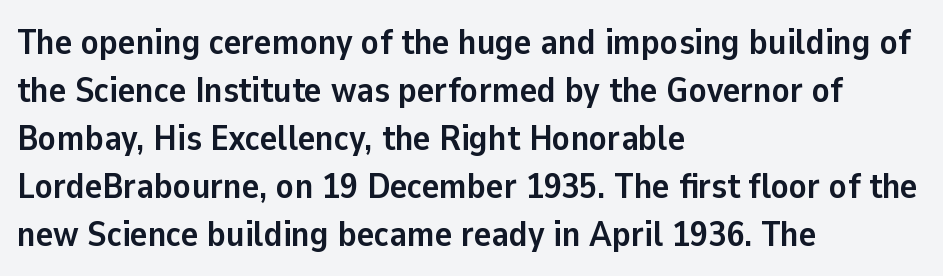
Nobody drew a line under any word here. The letters stand straight up with perfectly vertical stems. These lines stack with their left ends in a neat column. The rendering uses natural spacing where letterforms have individual widths.
